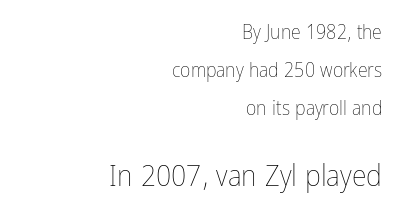
Q: Is the text bold? A: No.
Q: Is the text italic (slanted)? A: No, it is upright.
Q: Is the text underlined? A: No.
Q: How is the paragraph aligned? A: Right-aligned.
Q: Is the spacing between letters normal or unusually wide? A: Normal.
Q: Which block of text is set in a larger size, the first (top) or the second (bottom)? A: The second (bottom) one.
Q: Width (condensed, normal, or wide)? A: Condensed.
Q: Stroke contrast? A: Low.
Q: x-height? A: Medium.
Q: Monospaced? A: No.
